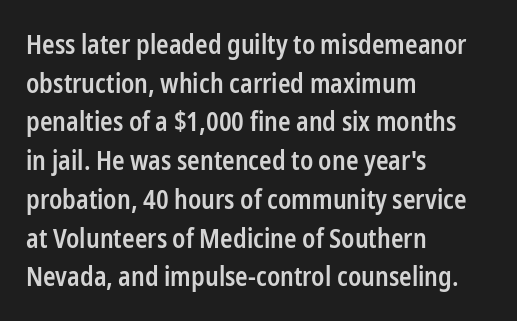
What stands out about the letter spacing? Nothing — it is the standard amount. Where is the straight margin? On the left. The glyphs are unaccompanied by any horizontal stroke below them. Is there any slant? The stems are plumb. The leading is moderate, giving the passage an even texture.
